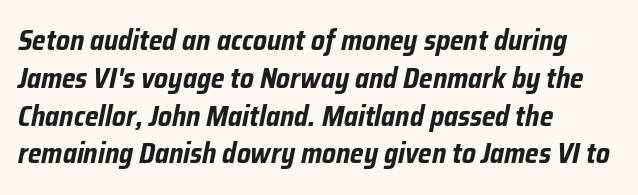
{"italic": "yes", "lean": "right", "slant_degrees": 12, "bold": "yes", "weight": "bold", "width": "condensed", "stroke_contrast": "low", "x_height": "medium", "monospaced": "no", "underline": "no", "align": "left", "line_spacing": "normal", "line_spacing_ratio": 1.35, "letter_spacing": "normal", "letter_spacing_em": 0.0, "glyph_px": 28}
